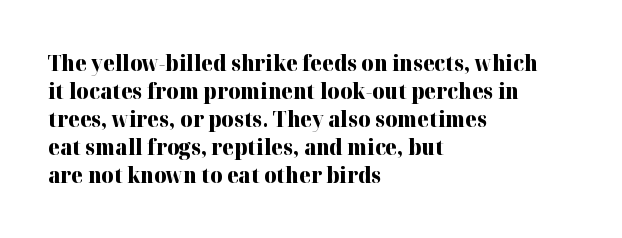
{"italic": "no", "bold": "yes", "underline": "no", "align": "left", "line_spacing": "normal", "line_spacing_ratio": 1.33, "letter_spacing": "normal", "letter_spacing_em": 0.0, "glyph_px": 21}
